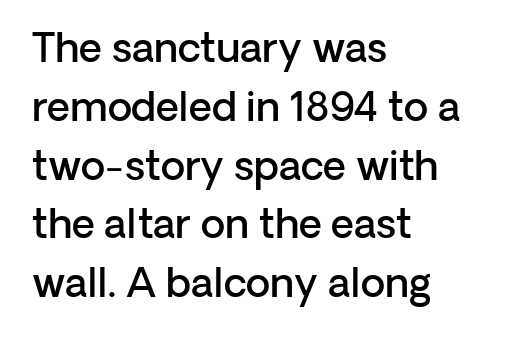
The image shows 40 px semibold sans-serif type, upright; set left-aligned, normal line spacing (1.47x), normal letter spacing, not underlined; low stroke contrast and a medium x-height.
